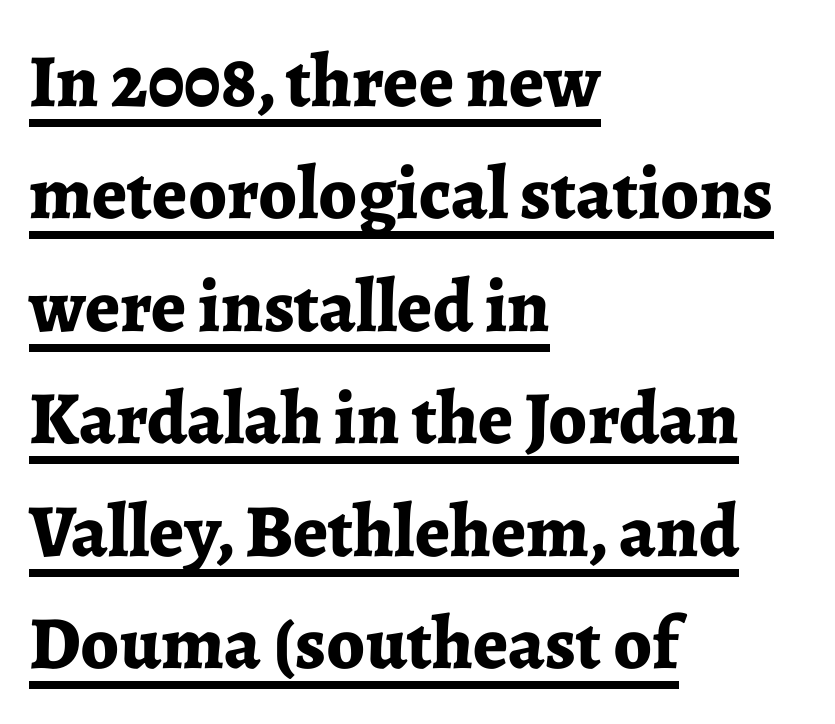
Short and long lines alike share a common starting point at left. A rule runs beneath these lines of type. What weight is shown? A full bold with thick strokes. This is serif lettering, the kind often seen in printed books. No italicization has been applied; the sample stays upright. The rendering keeps characters at their native spacing.
